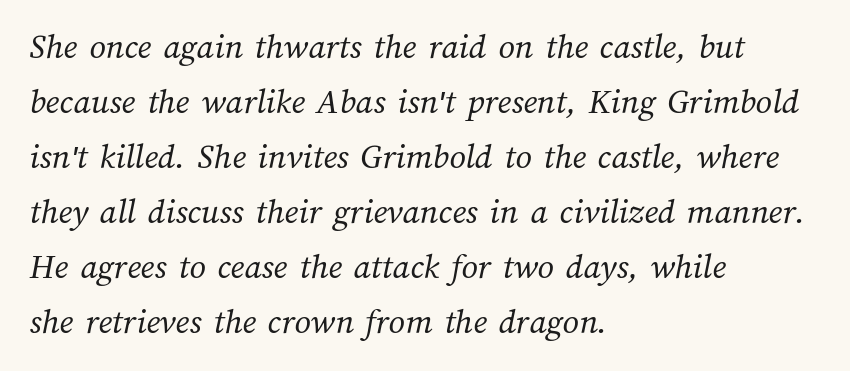
{"bold": "no", "weight": "regular", "width": "normal", "stroke_contrast": "medium", "x_height": "medium", "monospaced": "no", "underline": "no", "align": "left", "line_spacing": "normal", "line_spacing_ratio": 1.53, "letter_spacing": "normal", "letter_spacing_em": 0.0, "glyph_px": 36}
